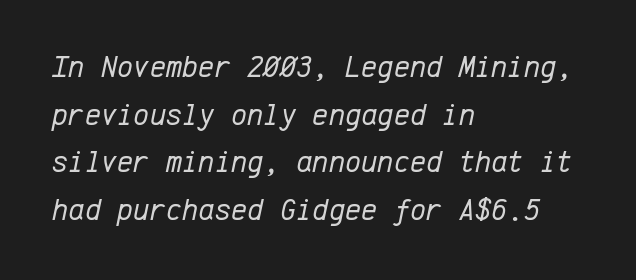
{"italic": "yes", "lean": "right", "slant_degrees": 12, "bold": "no", "weight": "regular", "width": "normal", "stroke_contrast": "low", "x_height": "medium", "monospaced": "yes", "underline": "no", "align": "left", "line_spacing": "normal", "line_spacing_ratio": 1.54, "letter_spacing": "normal", "letter_spacing_em": 0.0, "glyph_px": 31}
